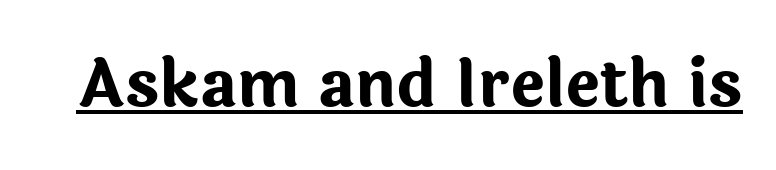
Classification — sans serif. Letter spacing: default. Every character sits straight up, as roman type does. The passage shown is typed in a proportional face where columns would drift. Does a line run under the words? Yes, clearly. Emphasis by weight is at full strength: bold.
